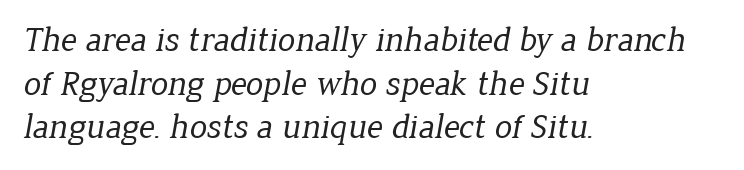
Q: Is the text bold? A: No.
Q: Is the typeface a serif or a sans-serif typeface? A: Serif.
Q: Is the text underlined? A: No.
Q: How is the paragraph aligned? A: Left-aligned.
Q: Is the spacing between letters normal or unusually wide? A: Normal.
Q: Is the spacing between lines tight, normal or loose? A: Normal.
Q: Width (condensed, normal, or wide)? A: Normal.
Q: Stroke contrast? A: Low.
Q: x-height? A: Medium.
Q: Monospaced? A: No.
